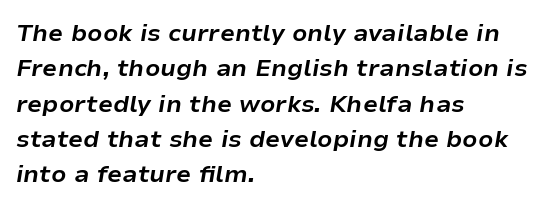
Q: Is the text bold? A: Yes.
Q: Is the text italic (slanted)? A: Yes, it leans right by about 9 degrees.
Q: Is the text underlined? A: No.
Q: How is the paragraph aligned? A: Left-aligned.
Q: Is the spacing between letters normal or unusually wide? A: Normal.
Q: Is the spacing between lines tight, normal or loose? A: Normal.
